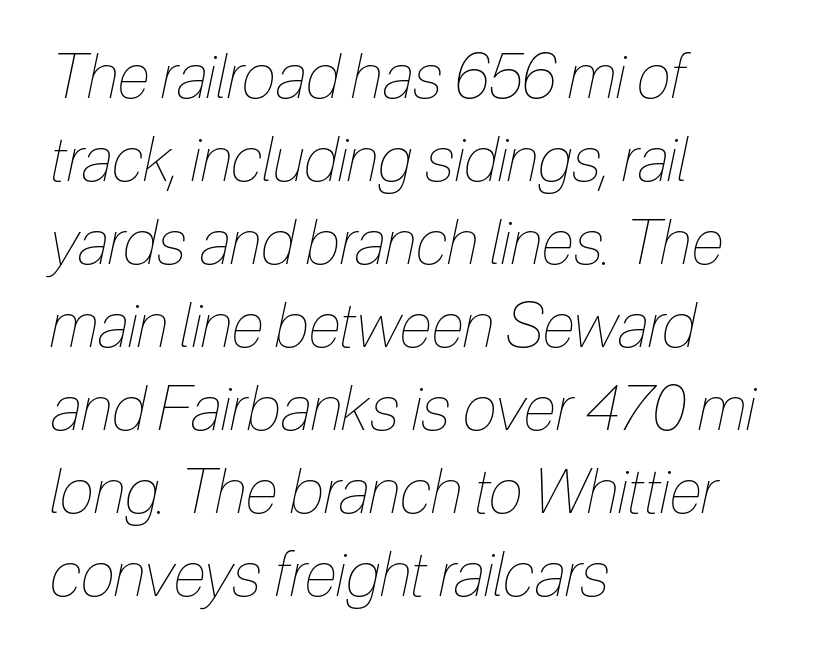
{"italic": "yes", "lean": "right", "slant_degrees": 12, "bold": "no", "weight": "thin", "width": "condensed", "stroke_contrast": "low", "x_height": "medium", "monospaced": "no", "underline": "no", "align": "left", "line_spacing": "normal", "line_spacing_ratio": 1.34, "letter_spacing": "normal", "letter_spacing_em": 0.0, "glyph_px": 62}
